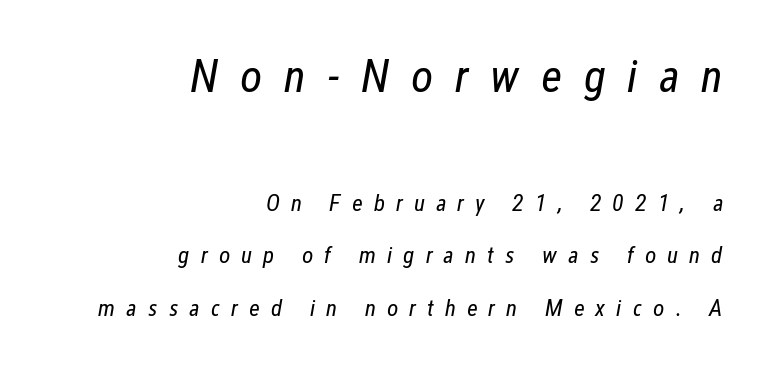
Q: Is the text bold? A: No.
Q: Is the text italic (slanted)? A: Yes, it leans right by about 12 degrees.
Q: Is the text underlined? A: No.
Q: How is the paragraph aligned? A: Right-aligned.
Q: Is the spacing between letters normal or unusually wide? A: Unusually wide.
Q: Is the spacing between lines tight, normal or loose? A: Loose.
Q: Which block of text is set in a larger size, the first (top) or the second (bottom)? A: The first (top) one.
Q: Width (condensed, normal, or wide)? A: Condensed.
Q: Stroke contrast? A: Low.
Q: x-height? A: Medium.
Q: Monospaced? A: No.
